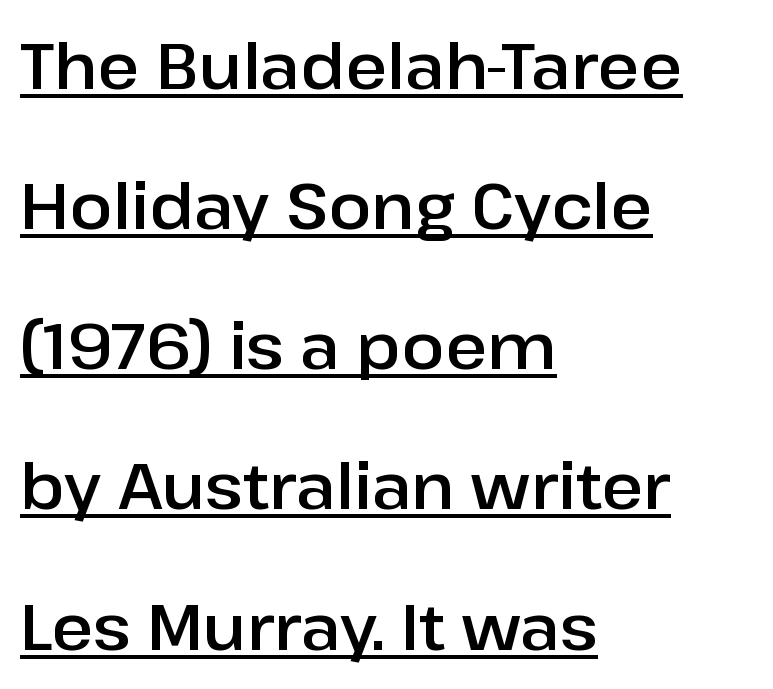
The image shows 64 px sans-serif type, upright; set left-aligned, loose line spacing (2.19x), normal letter spacing, underlined; low stroke contrast and a medium x-height.
